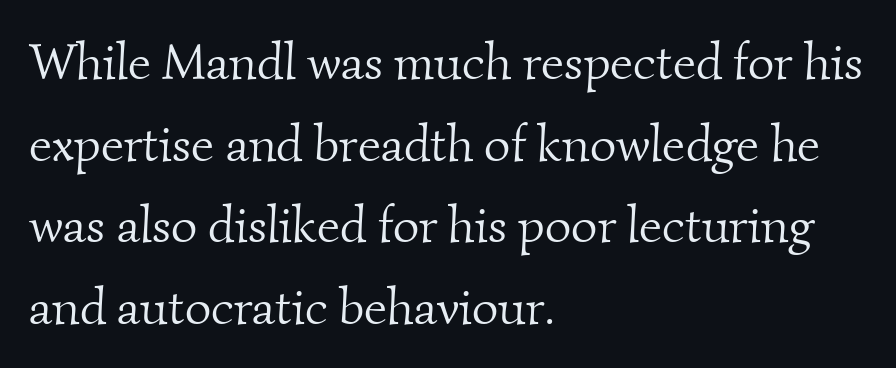
The image shows 51 px light serif type; set left-aligned, normal line spacing (1.6x), normal letter spacing, not underlined; medium stroke contrast and a small x-height.
